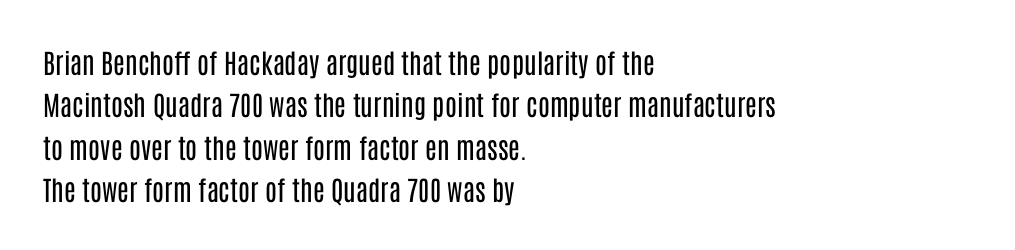
{"italic": "no", "bold": "no", "underline": "no", "align": "left", "line_spacing": "normal", "line_spacing_ratio": 1.57, "letter_spacing": "normal", "letter_spacing_em": 0.0, "glyph_px": 27}
